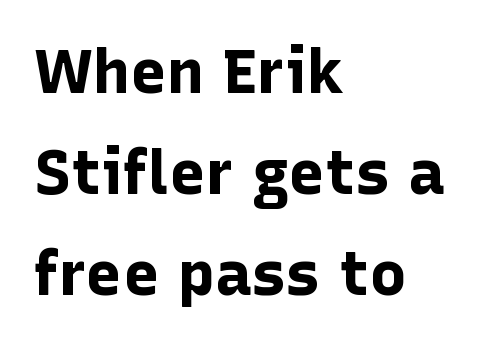
The designer went with a sans here, leaving each stem footless. Leftover space on each line is placed entirely after the last word. A bare baseline throughout the passage. The face used here is proportionally spaced, like ordinary book or web type. The specimen reads as upright at a glance.
